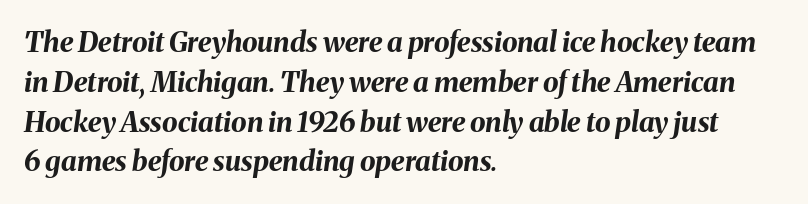
The image shows 28 px bold type, italic (leaning right); set left-aligned, normal line spacing (1.42x), normal letter spacing, not underlined; medium stroke contrast and a medium x-height.
